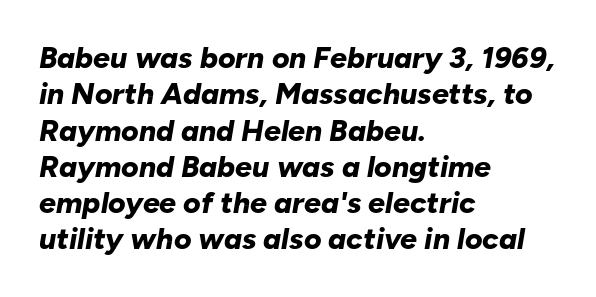
The image shows 30 px bold type, italic (leaning right); set left-aligned, line spacing 1.21x, normal letter spacing, not underlined; low stroke contrast and a medium x-height.
